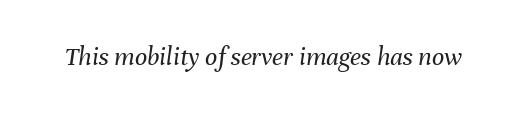
{"italic": "yes", "lean": "right", "slant_degrees": 8, "bold": "no", "underline": "no", "letter_spacing": "normal", "letter_spacing_em": 0.0, "glyph_px": 27}
